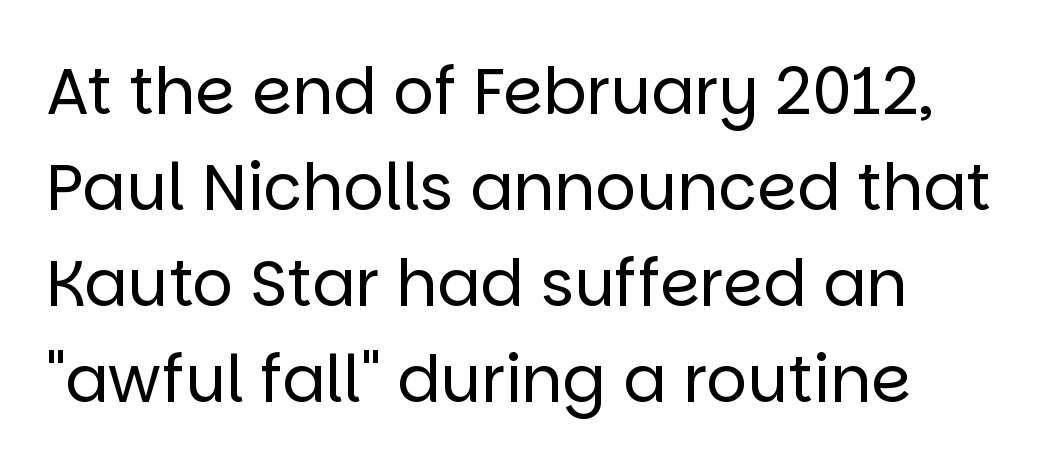
Q: Is the text bold? A: No.
Q: Is the text italic (slanted)? A: No, it is upright.
Q: Is the typeface a serif or a sans-serif typeface? A: Sans-serif.
Q: Is the text underlined? A: No.
Q: How is the paragraph aligned? A: Left-aligned.
Q: Is the spacing between letters normal or unusually wide? A: Normal.
Q: Is the spacing between lines tight, normal or loose? A: Normal.
Q: Width (condensed, normal, or wide)? A: Normal.
Q: Stroke contrast? A: Low.
Q: x-height? A: Large.
Q: Monospaced? A: No.
